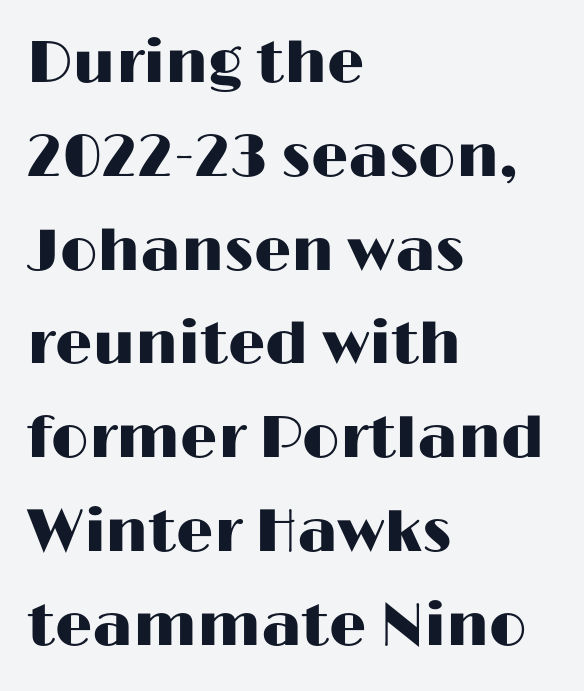
Upright lettering throughout. Each letter's strokes conclude bluntly, with no projecting serifs. Horizontally, the lines are justified to the leading edge only. Here the designer chose a conventional face with non-uniform glyph widths. Check the space under the baseline: it is left empty. Interline gaps are of average width in this sample.
